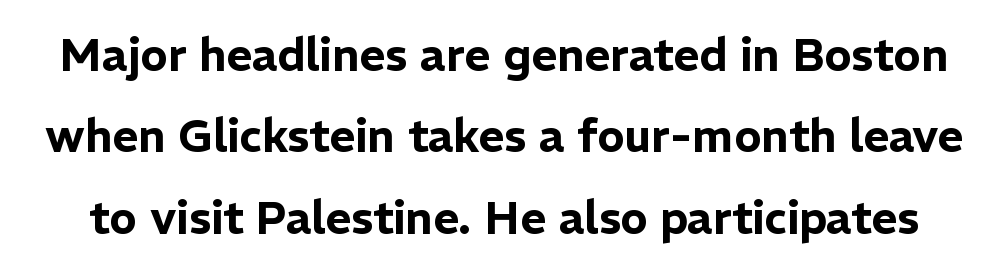
{"serif": "no", "italic": "no", "width": "normal", "stroke_contrast": "low", "x_height": "medium", "monospaced": "no", "underline": "no", "line_spacing_ratio": 1.81, "letter_spacing": "normal", "letter_spacing_em": 0.0, "glyph_px": 45}
